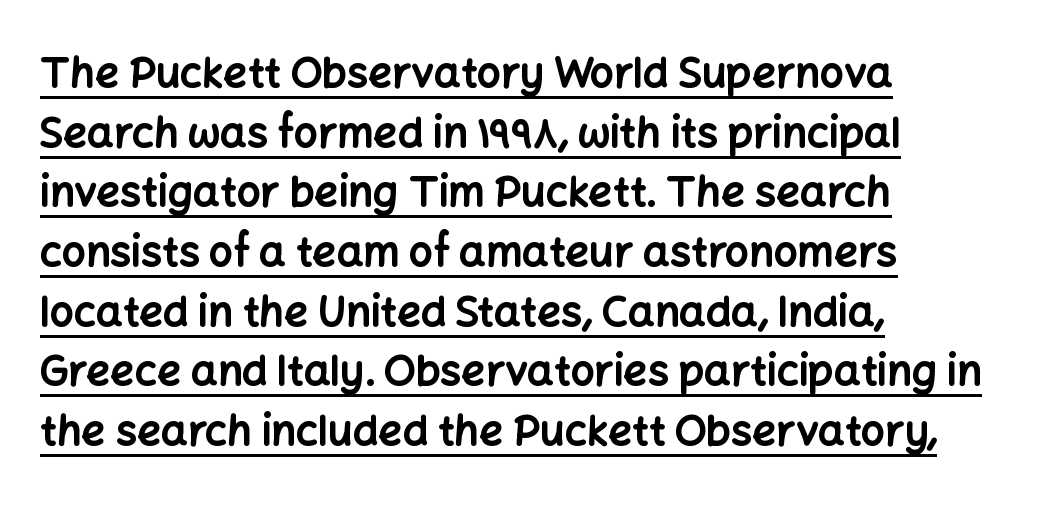
This sample uses plain, unmodified letter spacing. Leftover space on each line is placed entirely after the last word. Quick note: underline on. A typesetter would call this proportional, since set widths differ per character. The letters are bold, with thick, heavy strokes.
